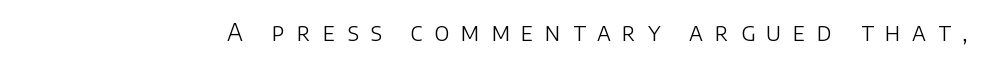
{"italic": "no", "bold": "no", "underline": "no", "letter_spacing": "wide", "letter_spacing_em": 0.49, "glyph_px": 24}
